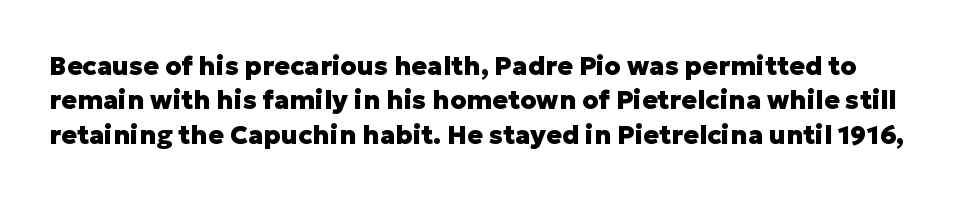
Q: Is the text bold? A: Yes.
Q: Is the text italic (slanted)? A: No, it is upright.
Q: Is the text underlined? A: No.
Q: Is the spacing between letters normal or unusually wide? A: Normal.
Q: Is the spacing between lines tight, normal or loose? A: Normal.
